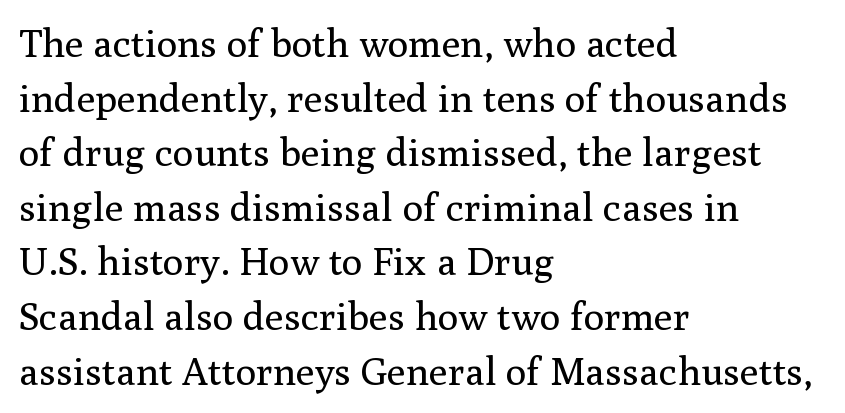
The image shows 39 px regular-weight serif type, upright; set left-aligned, normal line spacing (1.4x), normal letter spacing, not underlined; medium stroke contrast and a medium x-height.
